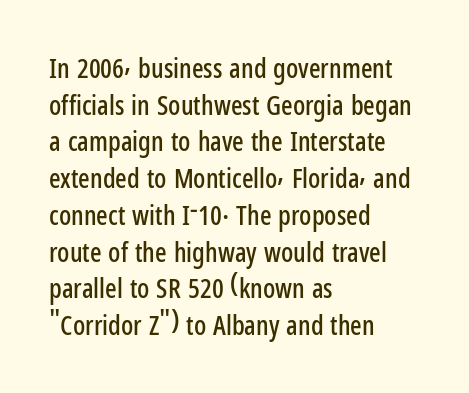
The image shows 27 px text type, upright; set left-aligned, normal line spacing (1.36x), normal letter spacing, not underlined.
